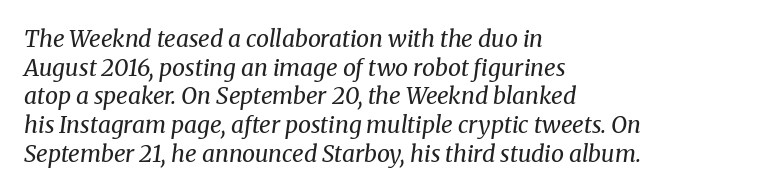
A quiet, ordinary-to-light weight characterises the typeface. Vertical spacing — default. The string is rendered with underlining switched off. The horizontal fit of the characters is conventional and even. Visually the block forms a straight wall on the left and a jagged coastline on the right. The rendering applies a slant to the glyphs.
